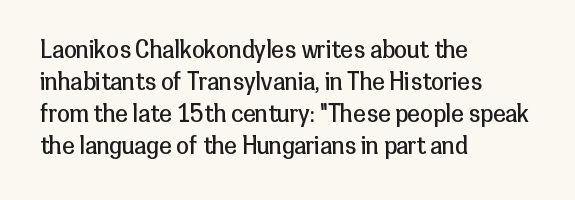
The image shows 23 px text type, upright; set left-aligned, normal line spacing (1.39x), normal letter spacing, not underlined.
